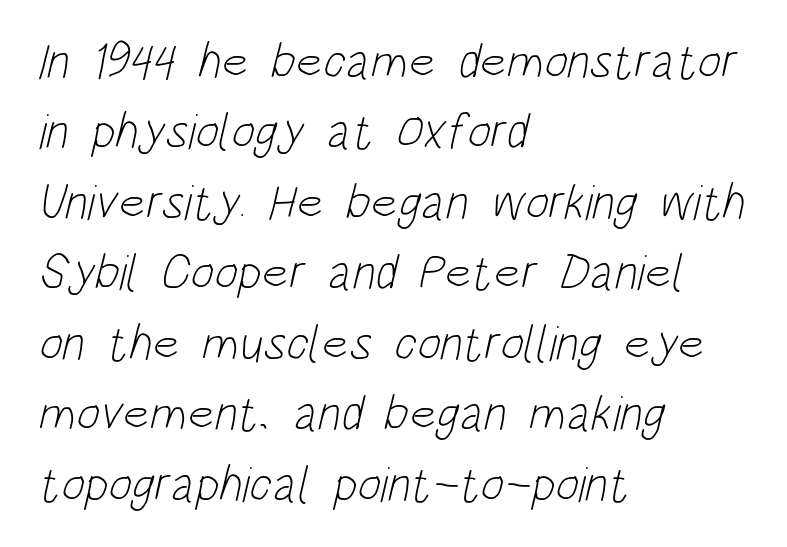
This sample is left-justified, so line endings fall wherever the words run out. The lines sit at an ordinary, default distance from one another. Just letters on the line, the space beneath them empty. This rendering employs a face without finishing strokes, i.e., a sans-serif. The face used here is proportionally spaced, like ordinary book or web type.
